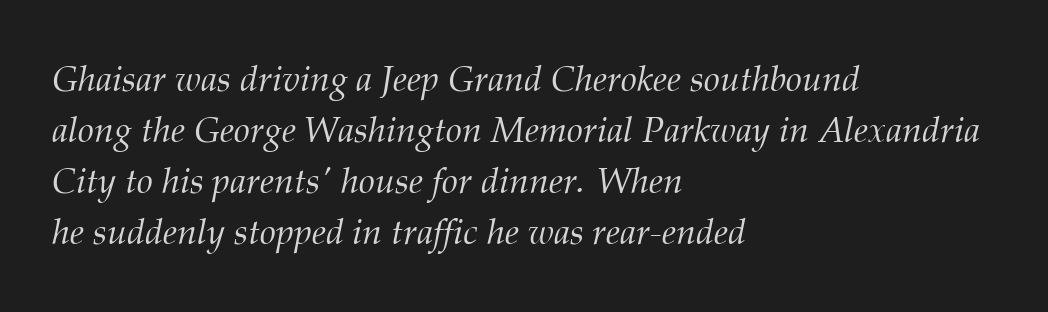
Q: Is the text bold? A: No.
Q: Is the text italic (slanted)? A: Yes, it leans right by about 12 degrees.
Q: Is the typeface a serif or a sans-serif typeface? A: Serif.
Q: Is the text underlined? A: No.
Q: How is the paragraph aligned? A: Left-aligned.
Q: Is the spacing between letters normal or unusually wide? A: Normal.
Q: Is the spacing between lines tight, normal or loose? A: Normal.
Q: Width (condensed, normal, or wide)? A: Normal.
Q: Stroke contrast? A: Medium.
Q: x-height? A: Medium.
Q: Monospaced? A: No.
